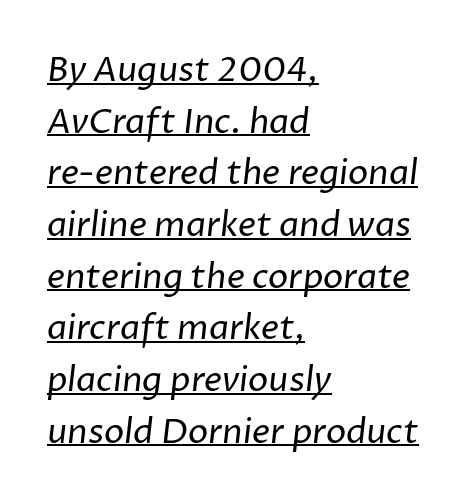
{"serif": "no", "bold": "no", "weight": "regular", "width": "normal", "stroke_contrast": "low", "x_height": "medium", "monospaced": "no", "underline": "yes", "align": "left", "line_spacing": "normal", "line_spacing_ratio": 1.52, "letter_spacing": "normal", "letter_spacing_em": 0.0, "glyph_px": 34}
